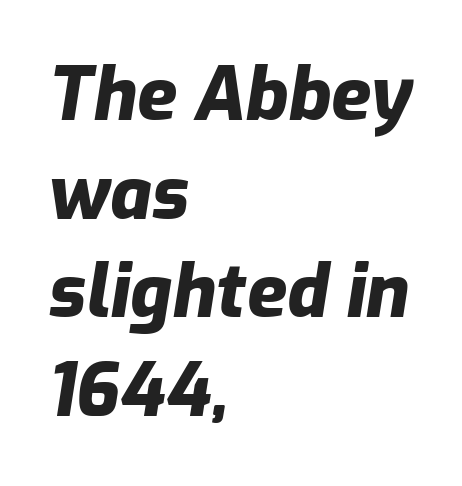
{"italic": "yes", "lean": "right", "slant_degrees": 9, "bold": "yes", "weight": "heavy", "width": "normal", "stroke_contrast": "low", "x_height": "medium", "monospaced": "no", "underline": "no", "align": "left", "line_spacing": "normal", "line_spacing_ratio": 1.35, "letter_spacing": "normal", "letter_spacing_em": 0.0, "glyph_px": 73}
